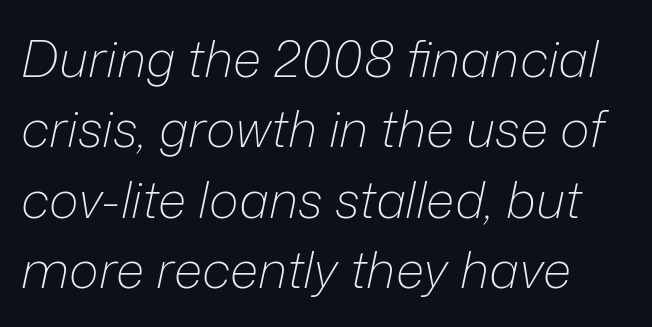
The image shows 51 px light type, italic (leaning right); set normal line spacing (1.38x), normal letter spacing, not underlined; low stroke contrast and a medium x-height.
